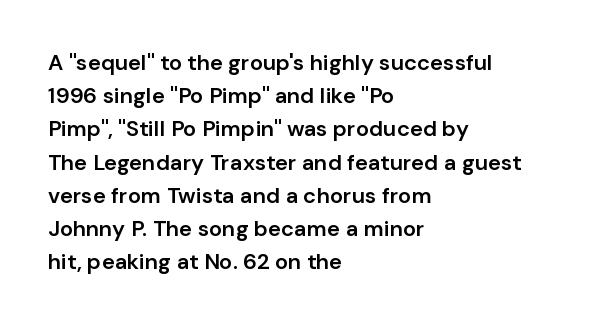
Q: Is the text bold? A: Semi-bold.
Q: Is the text italic (slanted)? A: No, it is upright.
Q: Is the text underlined? A: No.
Q: How is the paragraph aligned? A: Left-aligned.
Q: Is the spacing between letters normal or unusually wide? A: Normal.
Q: Is the spacing between lines tight, normal or loose? A: Normal.
